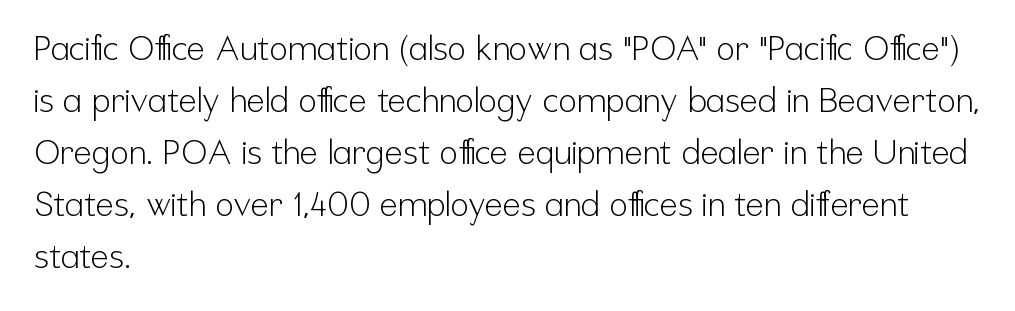
{"serif": "no", "italic": "no", "bold": "no", "weight": "light", "width": "condensed", "stroke_contrast": "low", "x_height": "medium", "monospaced": "no", "underline": "no", "align": "left", "line_spacing": "normal", "line_spacing_ratio": 1.53, "letter_spacing": "normal", "letter_spacing_em": 0.0, "glyph_px": 34}
